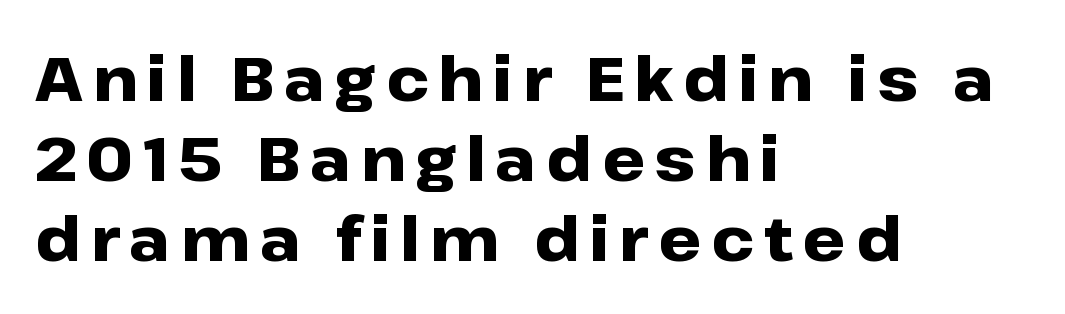
{"serif": "no", "italic": "no", "bold": "yes", "weight": "heavy", "width": "wide", "stroke_contrast": "low", "x_height": "medium", "monospaced": "no", "underline": "no", "align": "left", "line_spacing": "normal", "line_spacing_ratio": 1.31, "glyph_px": 61}
